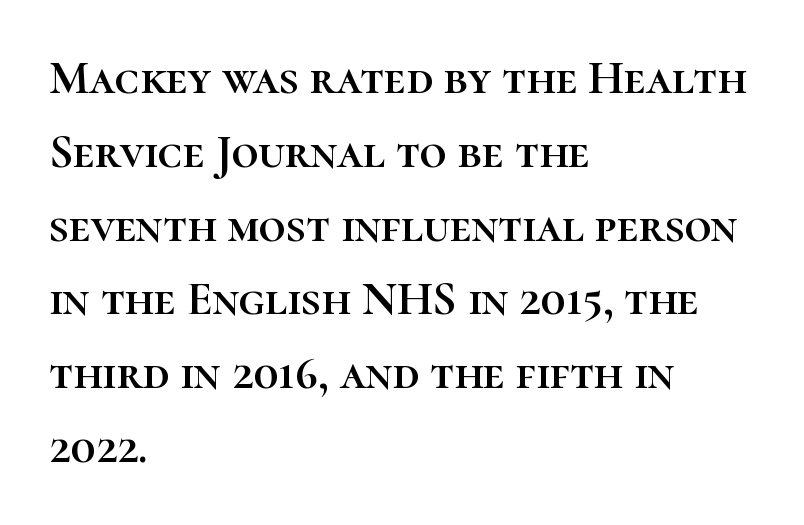
{"italic": "no", "width": "normal", "stroke_contrast": "high", "x_height": "medium", "monospaced": "no", "underline": "no", "align": "left", "line_spacing": "normal", "line_spacing_ratio": 1.57, "letter_spacing": "normal", "letter_spacing_em": 0.0, "glyph_px": 47}
